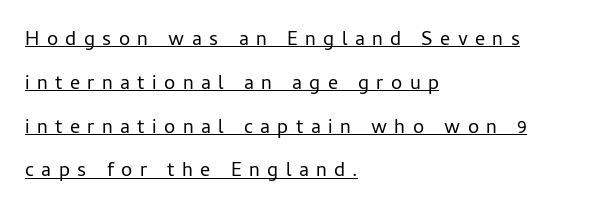
{"italic": "no", "bold": "no", "underline": "yes", "align": "left", "line_spacing": "loose", "line_spacing_ratio": 2.19, "letter_spacing": "wide", "letter_spacing_em": 0.37, "glyph_px": 20}
